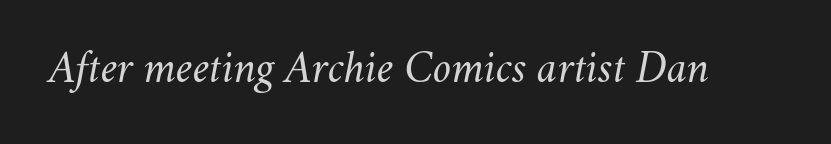
{"italic": "yes", "lean": "right", "slant_degrees": 11, "bold": "no", "weight": "regular", "width": "normal", "stroke_contrast": "medium", "x_height": "small", "monospaced": "no", "underline": "no", "letter_spacing": "normal", "letter_spacing_em": 0.0, "glyph_px": 45}
